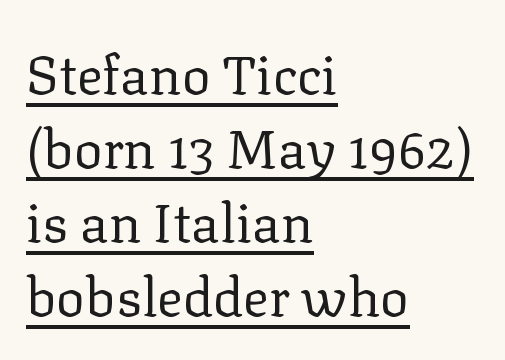
A typographer would call this underscored text. What stands out about the letter spacing? Nothing — it is the standard amount. Is this a heavy cut? Hardly; it is regular or lighter. These lines were composed using upright roman letters. Compared with typical paragraphs, the rows here are spaced about the same.
